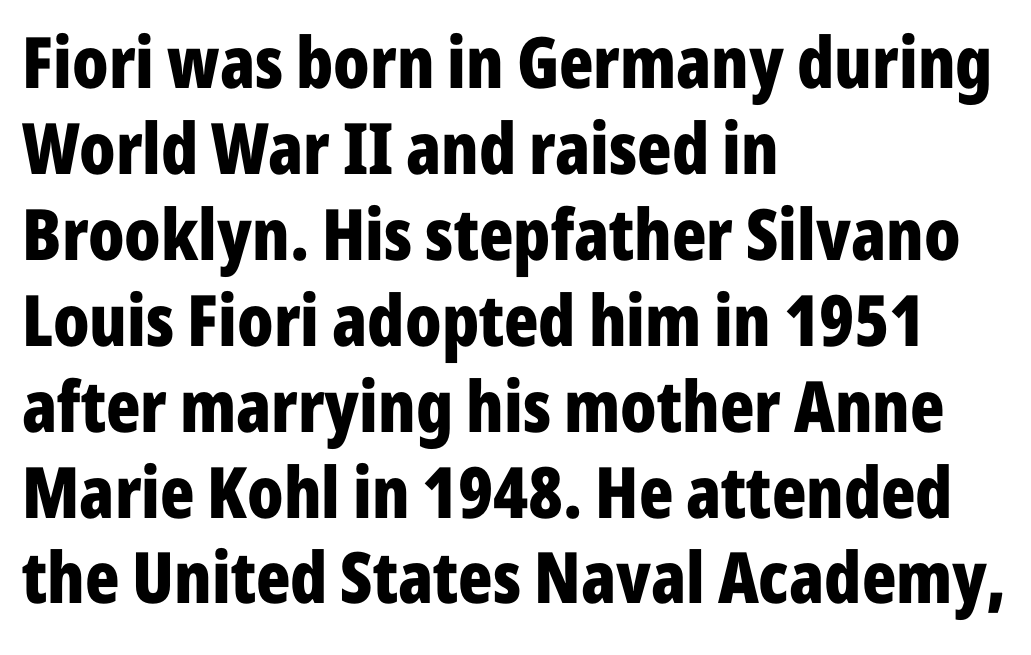
You could not count columns in this text — the font is proportionally spaced. Horizontally, the lines are justified to the leading edge only. The type sits square on the baseline with zero lean. This is heavy type, rendered in bold. Type style note: lacks serifs. There is no visible air inserted between adjacent glyphs.
